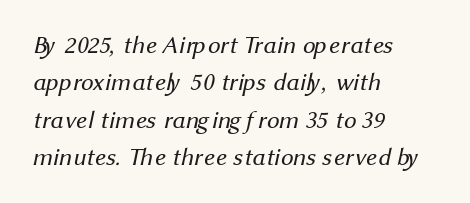
Tracking value appears to be zero — textbook default spacing. The paragraph shown leans on its left margin. Bare-footed words on every line. Notice how descenders clear the ascenders below comfortably — that's standard leading. The strokes carry an ordinary text weight at most.
